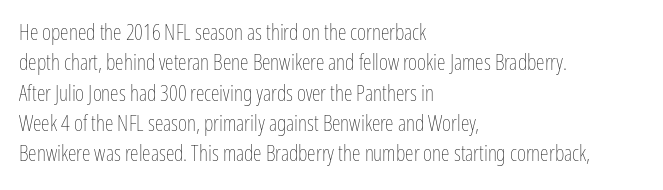
The image shows 22 px text type, upright; set left-aligned, normal line spacing (1.38x), normal letter spacing, not underlined.
